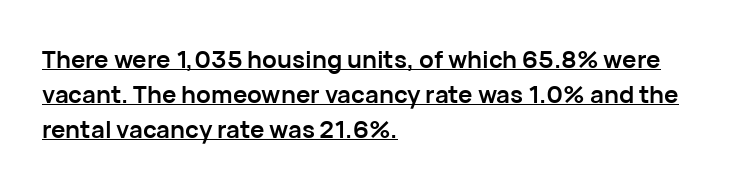
{"italic": "no", "bold": "yes", "underline": "yes", "align": "left", "line_spacing": "normal", "line_spacing_ratio": 1.46, "letter_spacing": "normal", "letter_spacing_em": 0.0, "glyph_px": 24}
